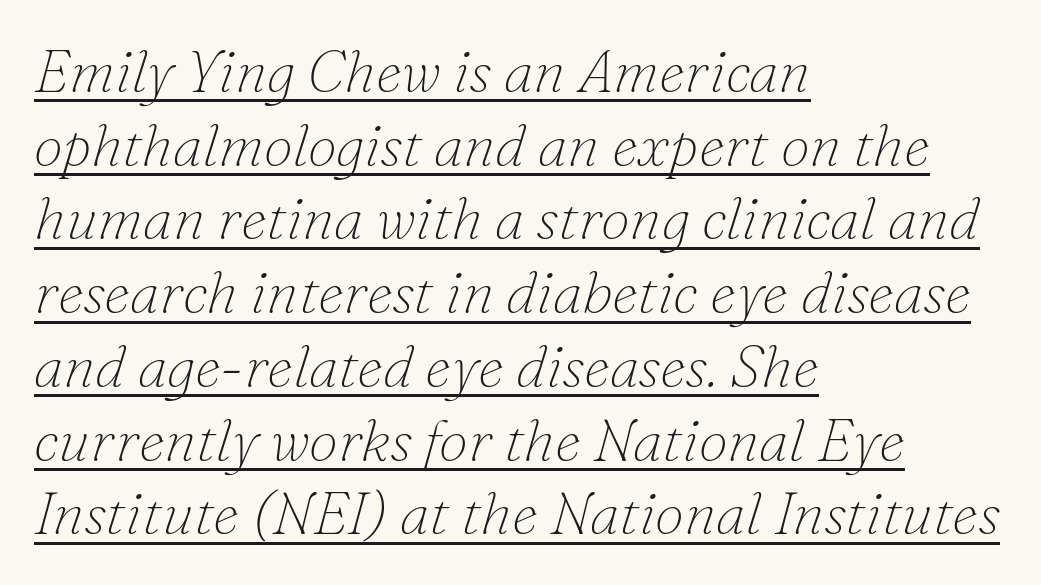
Q: Is the text bold? A: No.
Q: Is the text italic (slanted)? A: Yes, it leans right by about 16 degrees.
Q: Is the typeface a serif or a sans-serif typeface? A: Serif.
Q: Is the text underlined? A: Yes.
Q: How is the paragraph aligned? A: Left-aligned.
Q: Is the spacing between letters normal or unusually wide? A: Normal.
Q: Is the spacing between lines tight, normal or loose? A: Normal.
Q: Width (condensed, normal, or wide)? A: Normal.
Q: Stroke contrast? A: Low.
Q: x-height? A: Small.
Q: Monospaced? A: No.
